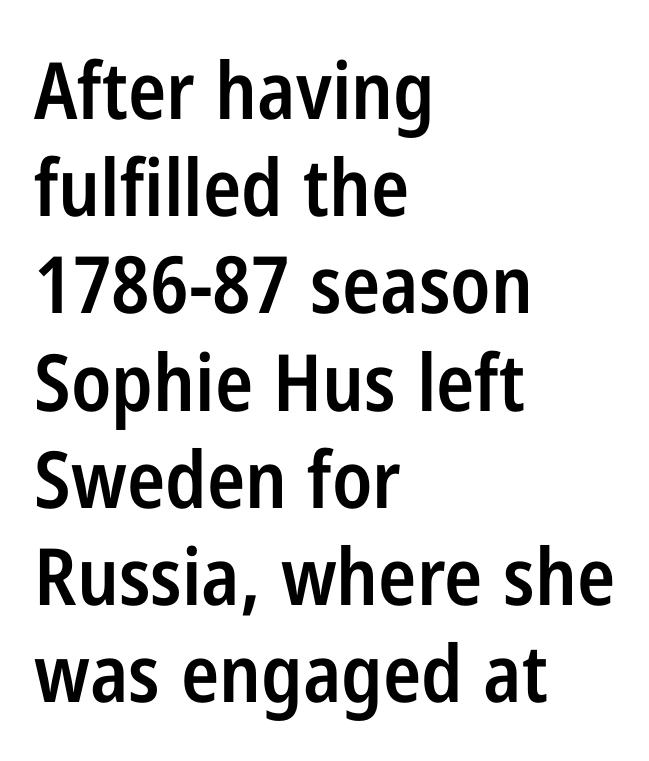
The image shows 79 px semibold, condensed sans-serif type, upright; set left-aligned, line spacing 1.23x, normal letter spacing, not underlined; low stroke contrast and a medium x-height.
